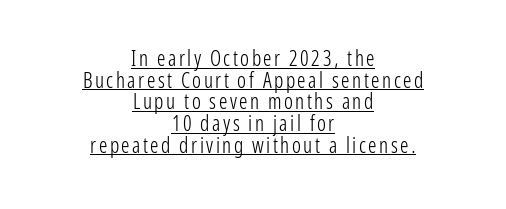
Q: Is the text bold? A: No.
Q: Is the text italic (slanted)? A: No, it is upright.
Q: Is the text underlined? A: Yes.
Q: How is the paragraph aligned? A: Centered.
Q: Is the spacing between lines tight, normal or loose? A: Tight.
